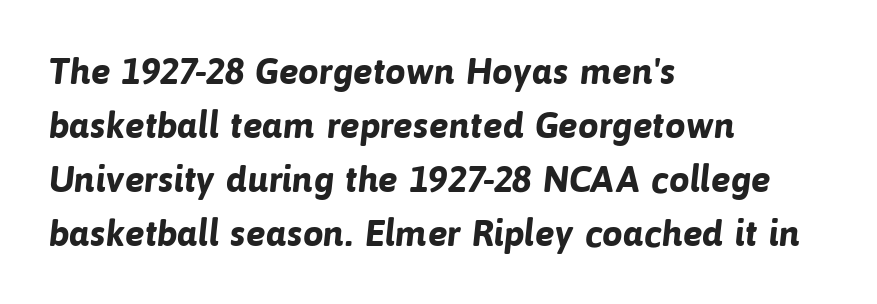
The font family rendered here belongs to the sans-serif group. Characters follow at the spacing the type designer built in. The lines are quadded left. The words here are not underlined. Each letter keeps its own natural width here, so spacing adapts to shape.
